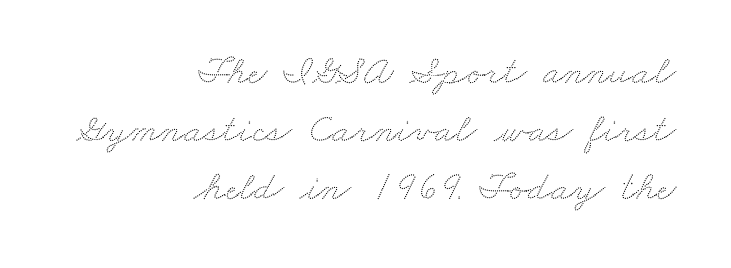
{"width": "wide", "stroke_contrast": "low", "x_height": "small", "monospaced": "no", "underline": "no", "align": "right", "line_spacing": "normal", "line_spacing_ratio": 1.41, "letter_spacing": "normal", "letter_spacing_em": 0.0, "glyph_px": 41}
